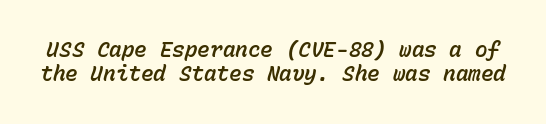
The image shows 21 px text type, italic (leaning right); set tight line spacing (1.13x), normal letter spacing, not underlined.
